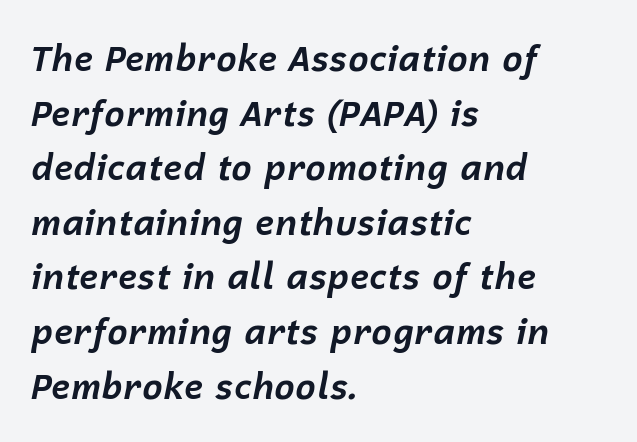
The image shows 35 px bold type, italic (leaning right); set left-aligned, normal line spacing (1.56x), normal letter spacing, not underlined; low stroke contrast and a medium x-height.
